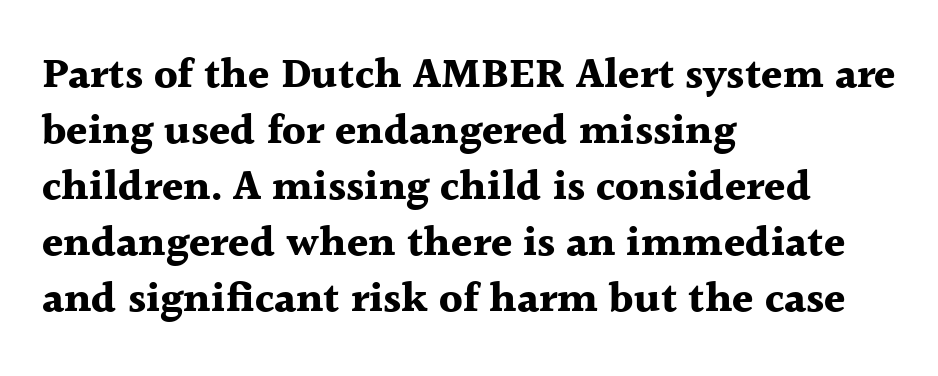
Q: Is the text bold? A: Yes.
Q: Is the text italic (slanted)? A: No, it is upright.
Q: Is the typeface a serif or a sans-serif typeface? A: Serif.
Q: Is the text underlined? A: No.
Q: How is the paragraph aligned? A: Left-aligned.
Q: Is the spacing between letters normal or unusually wide? A: Normal.
Q: Is the spacing between lines tight, normal or loose? A: Normal.
Q: Width (condensed, normal, or wide)? A: Normal.
Q: x-height? A: Medium.
Q: Monospaced? A: No.
